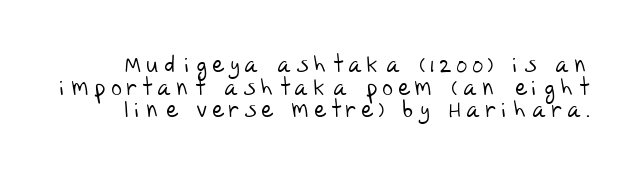
{"bold": "no", "underline": "no", "line_spacing": "tight", "line_spacing_ratio": 0.98, "letter_spacing": "wide", "letter_spacing_em": 0.26, "glyph_px": 23}
